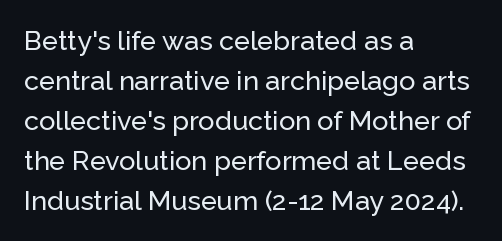
The image shows 27 px text type, upright; set left-aligned, normal line spacing (1.48x), normal letter spacing, not underlined.
